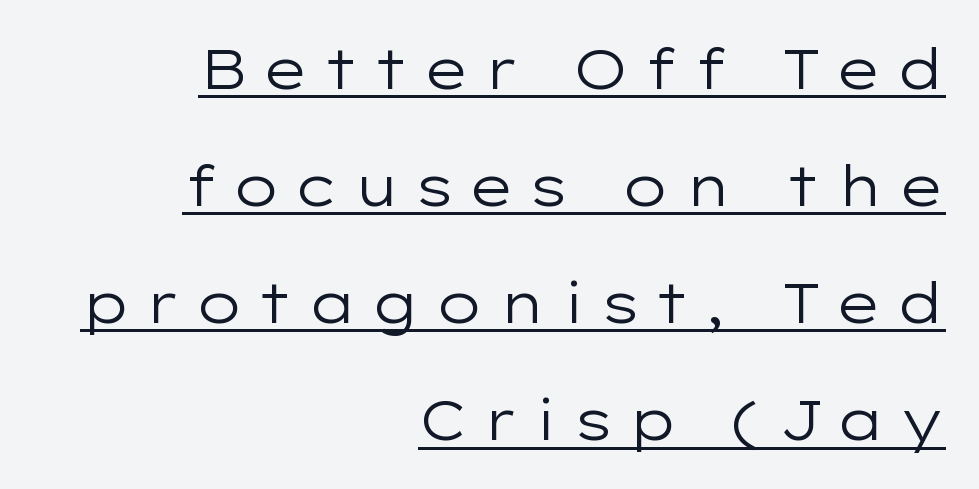
The image shows 55 px regular-weight, wide sans-serif type, upright; set right-aligned, loose line spacing (2.13x), unusually wide letter spacing (+0.25 em), underlined; low stroke contrast and a medium x-height.
